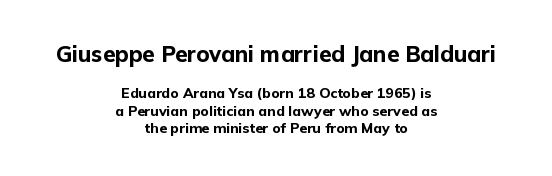
The image shows 22 px bold type, upright; set centered, line spacing 1.22x, normal letter spacing, not underlined; the first (top) block is 1.57x larger.
